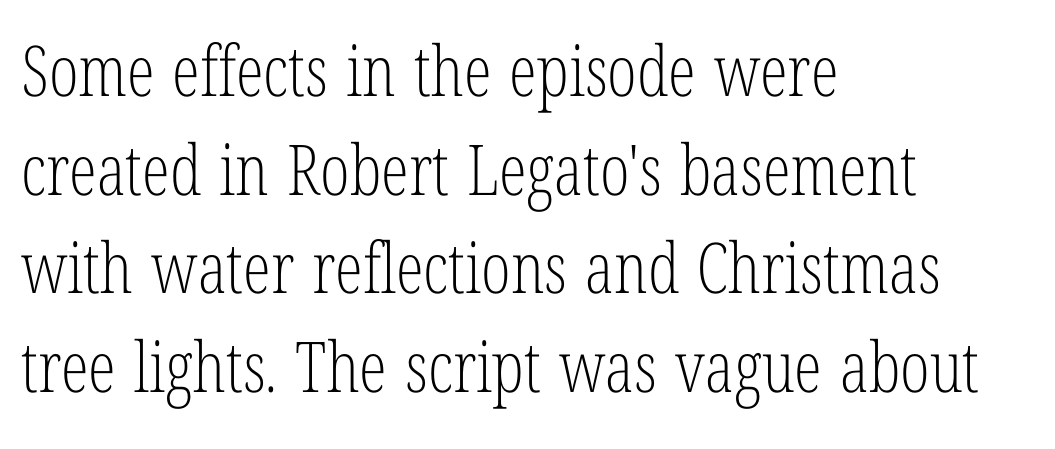
The image shows 70 px light, condensed serif type, upright; set left-aligned, normal line spacing (1.41x), normal letter spacing, not underlined; low stroke contrast and a medium x-height.
